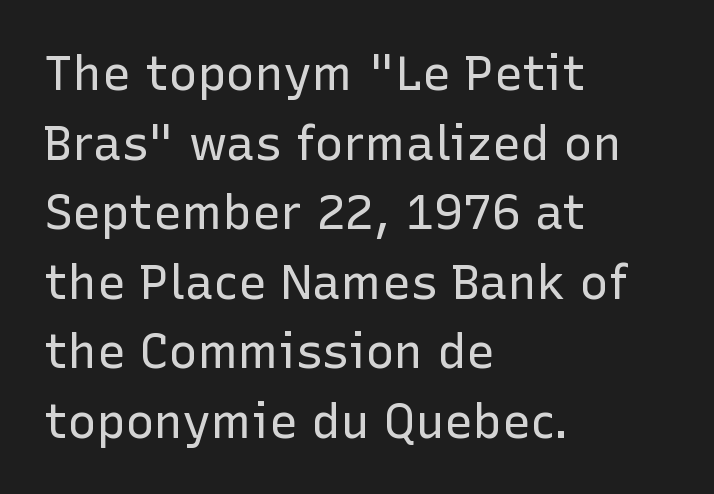
The image shows 48 px regular-weight sans-serif type, upright; set left-aligned, normal line spacing (1.45x), normal letter spacing, not underlined; low stroke contrast and a medium x-height.
